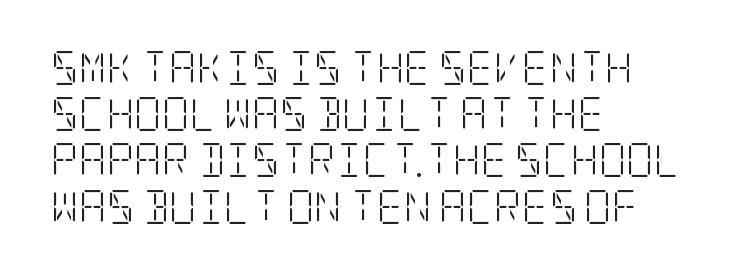
{"serif": "yes", "italic": "no", "bold": "no", "weight": "light", "width": "condensed", "stroke_contrast": "low", "x_height": "large", "underline": "no", "align": "left", "line_spacing": "normal", "line_spacing_ratio": 1.36, "letter_spacing": "normal", "letter_spacing_em": 0.0, "glyph_px": 34}
